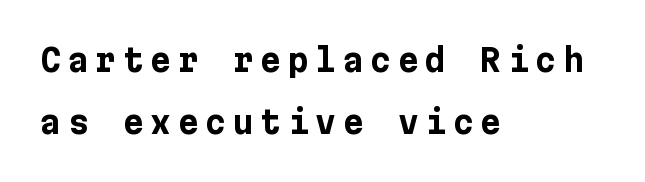
Q: Is the text bold? A: Yes.
Q: Is the text italic (slanted)? A: No, it is upright.
Q: Is the typeface a serif or a sans-serif typeface? A: Sans-serif.
Q: Is the text underlined? A: No.
Q: How is the paragraph aligned? A: Left-aligned.
Q: Is the spacing between letters normal or unusually wide? A: Unusually wide.
Q: Is the spacing between lines tight, normal or loose? A: Loose.
Q: Width (condensed, normal, or wide)? A: Normal.
Q: Stroke contrast? A: Low.
Q: x-height? A: Medium.
